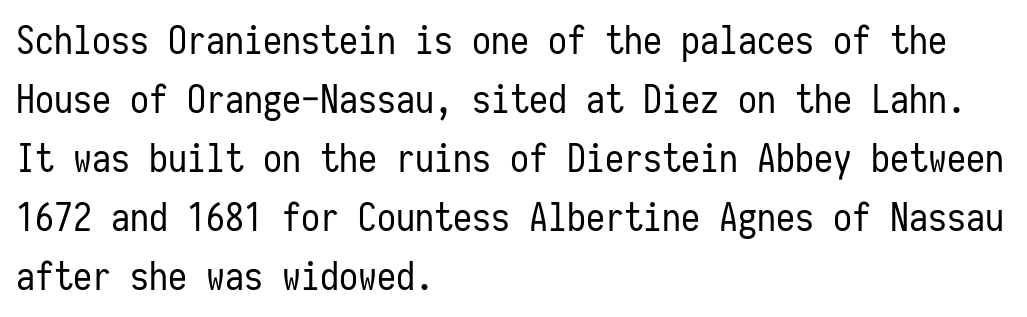
{"serif": "no", "italic": "no", "bold": "no", "weight": "regular", "width": "condensed", "stroke_contrast": "low", "x_height": "medium", "monospaced": "yes", "underline": "no", "align": "left", "line_spacing": "normal", "line_spacing_ratio": 1.55, "letter_spacing": "normal", "letter_spacing_em": 0.0, "glyph_px": 38}
